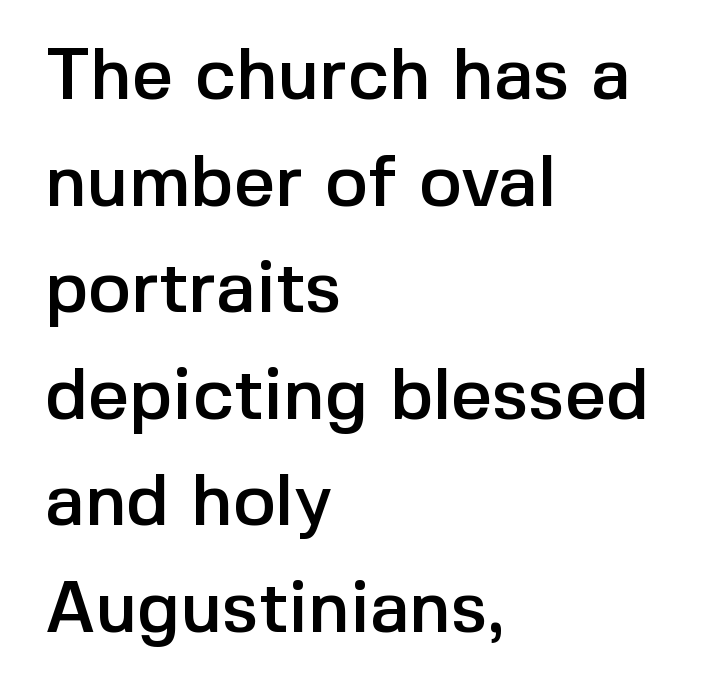
The font's upright variant was chosen for this text. The paragraph has a hard left edge and a soft right edge. Honestly, the letter spacing is just normal — you wouldn't notice it. Leading: standard. Plain, unruled lines of type. Regarding serifs, this sample does without them.
